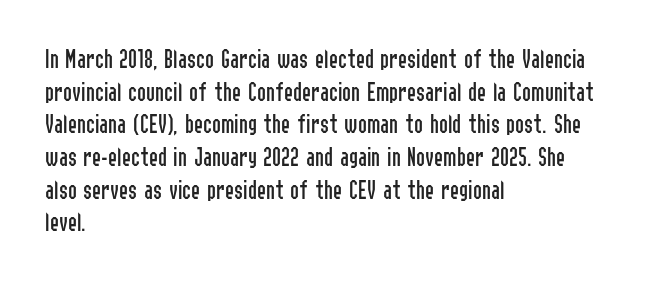
{"italic": "no", "bold": "no", "underline": "no", "align": "left", "line_spacing_ratio": 1.21, "letter_spacing": "normal", "letter_spacing_em": 0.0, "glyph_px": 27}
